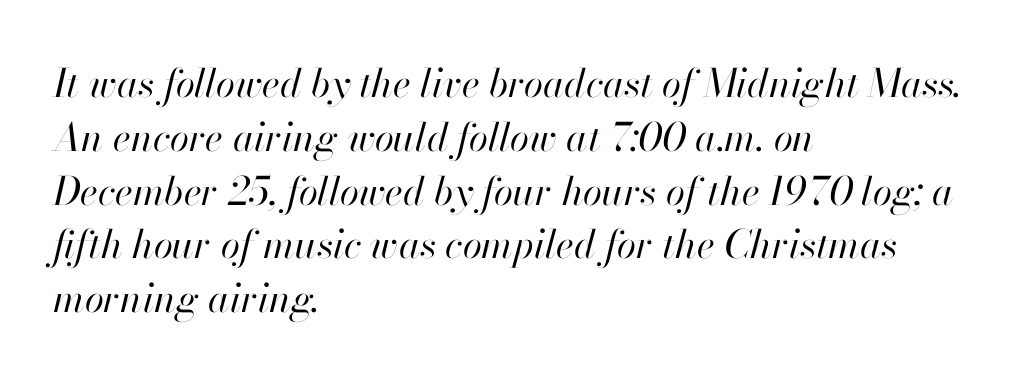
Each letter keeps its own natural width here, so spacing adapts to shape. This rendering uses left alignment, leaving the right contour irregular. Decoration check: the copy has no underline. The cut favours lightness, reaching ordinary text weight at its darkest. Spacing between characters is what you'd get straight out of the box.
